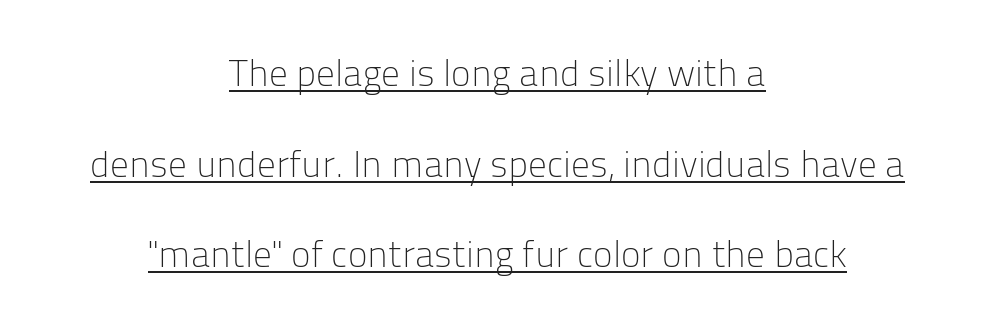
{"serif": "no", "italic": "no", "bold": "no", "weight": "light", "width": "normal", "stroke_contrast": "low", "x_height": "medium", "monospaced": "no", "underline": "yes", "align": "center", "line_spacing": "loose", "line_spacing_ratio": 2.45, "letter_spacing": "normal", "letter_spacing_em": 0.0, "glyph_px": 37}
